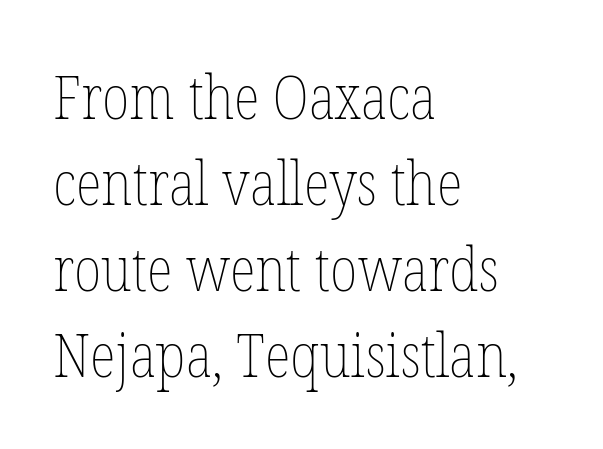
This is roman type, the default non-slanted kind. The rendering uses natural spacing where letterforms have individual widths. Quick note: underline off. A light-to-regular cut is what we see here. Evenly set lines give the paragraph a standard silhouette.
